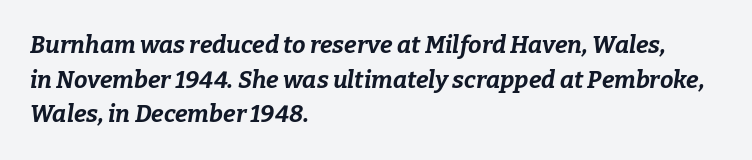
{"italic": "yes", "lean": "right", "slant_degrees": 9, "bold": "yes", "underline": "no", "align": "left", "line_spacing": "normal", "line_spacing_ratio": 1.44, "letter_spacing": "normal", "letter_spacing_em": 0.0, "glyph_px": 24}
